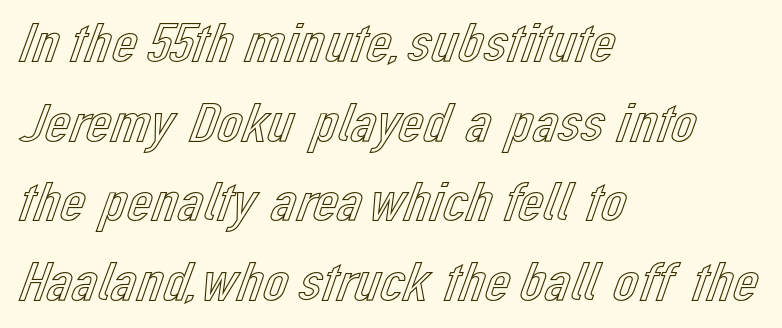
Which margin do the lines hug? The left one — the right edge is uneven. The type is set solid horizontally, with unmodified tracking. The letters advance in unequal steps, a hallmark of proportional type.
